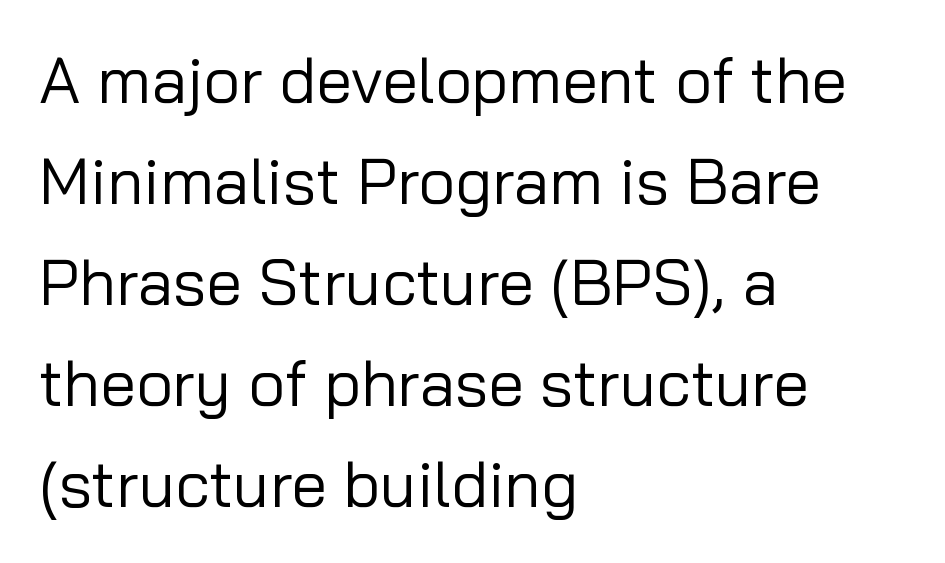
Lines of text with bare space underneath. A typesetter would label this face a sans. A normal amount of white space separates one row of letters from the next. The horizontal fit of the characters is conventional and even. In terms of posture, this sample is upright. Note the varied advance widths — an 'i' is clearly narrower than an 'm'.
